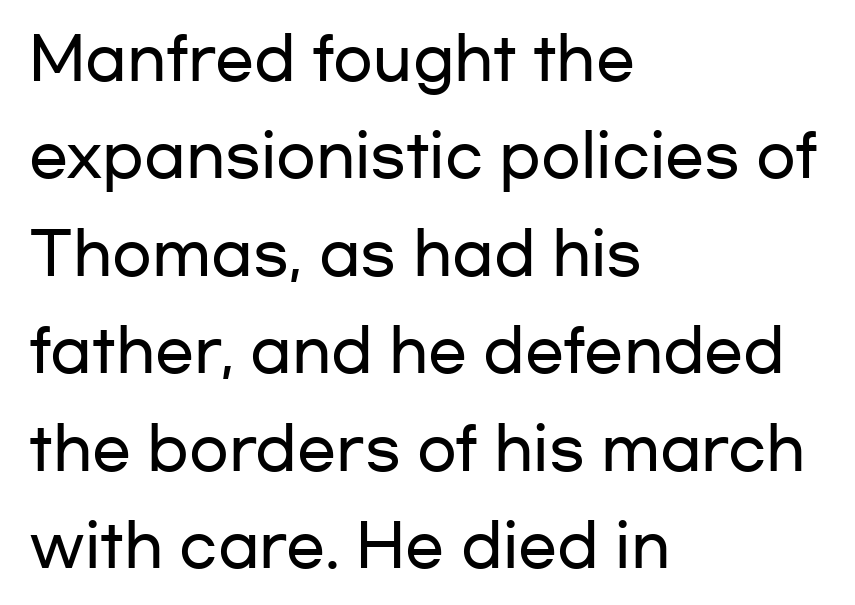
The image shows 58 px wide sans-serif type, upright; set left-aligned, normal line spacing (1.68x), normal letter spacing, not underlined; low stroke contrast and a medium x-height.
